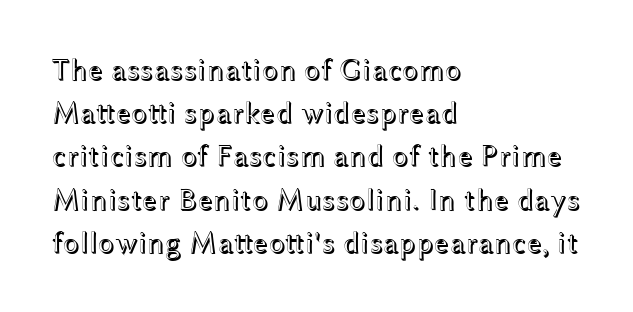
{"italic": "no", "width": "wide", "x_height": "medium", "monospaced": "no", "underline": "no", "align": "left", "line_spacing": "normal", "line_spacing_ratio": 1.44, "letter_spacing": "normal", "letter_spacing_em": 0.0, "glyph_px": 30}
